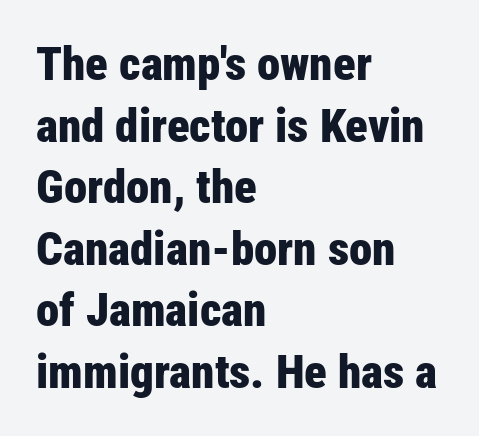
Q: Is the text bold? A: Yes.
Q: Is the text italic (slanted)? A: No, it is upright.
Q: Is the typeface a serif or a sans-serif typeface? A: Sans-serif.
Q: Is the text underlined? A: No.
Q: How is the paragraph aligned? A: Left-aligned.
Q: Is the spacing between letters normal or unusually wide? A: Normal.
Q: Is the spacing between lines tight, normal or loose? A: Normal.
Q: Width (condensed, normal, or wide)? A: Condensed.
Q: Stroke contrast? A: Low.
Q: x-height? A: Medium.
Q: Monospaced? A: No.
